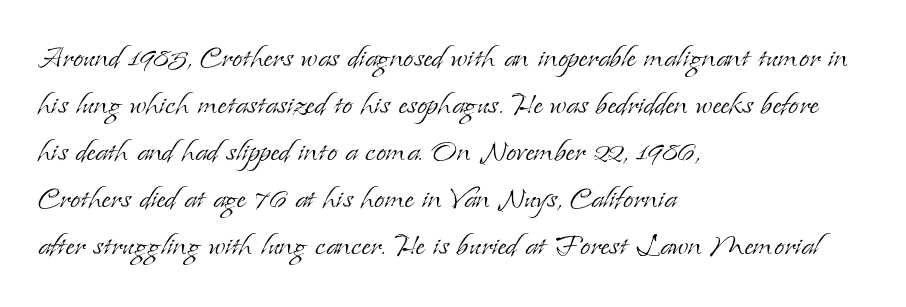
{"serif": "yes", "bold": "no", "weight": "light", "width": "normal", "stroke_contrast": "low", "x_height": "small", "monospaced": "no", "underline": "no", "align": "left", "line_spacing": "normal", "line_spacing_ratio": 1.27, "letter_spacing": "normal", "letter_spacing_em": 0.0, "glyph_px": 37}
